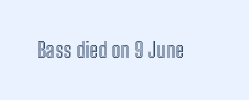
Q: Is the text italic (slanted)? A: No, it is upright.
Q: Is the text underlined? A: No.
Q: Is the spacing between letters normal or unusually wide? A: Normal.
